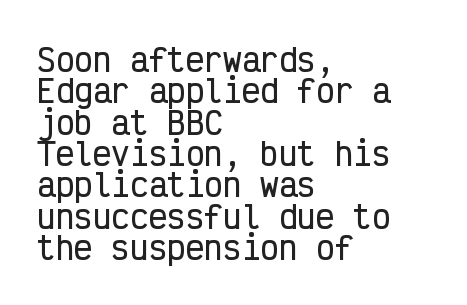
{"serif": "no", "italic": "no", "width": "condensed", "stroke_contrast": "low", "x_height": "medium", "monospaced": "yes", "underline": "no", "align": "left", "line_spacing": "tight", "line_spacing_ratio": 1.01, "letter_spacing": "normal", "letter_spacing_em": 0.0, "glyph_px": 31}
